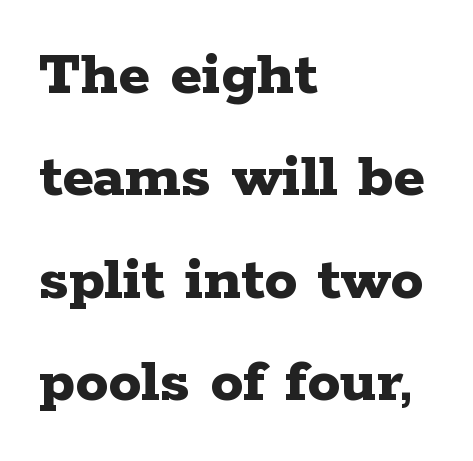
{"serif": "yes", "italic": "no", "bold": "yes", "weight": "bold", "width": "wide", "stroke_contrast": "low", "x_height": "medium", "monospaced": "no", "underline": "no", "align": "left", "line_spacing": "normal", "line_spacing_ratio": 1.55, "letter_spacing": "normal", "letter_spacing_em": 0.0, "glyph_px": 66}
